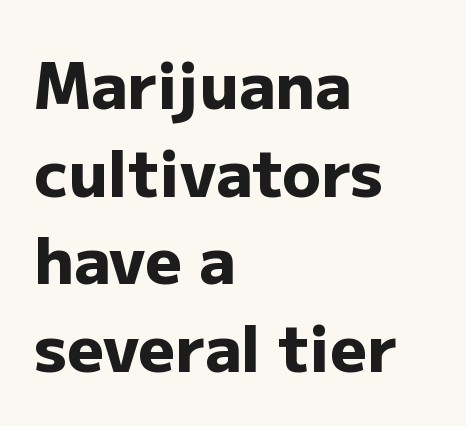
The image shows 64 px heavy sans-serif type, upright; set left-aligned, normal line spacing (1.37x), normal letter spacing, not underlined; low stroke contrast and a medium x-height.
